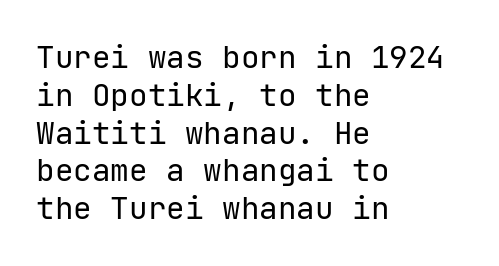
Standard letterfit; no display-style spreading of the glyphs. Horizontally, the lines are justified to the leading edge only. Nope, not italic — everything's standing straight. This reads as an unemphasized weight, regular at the heaviest.
